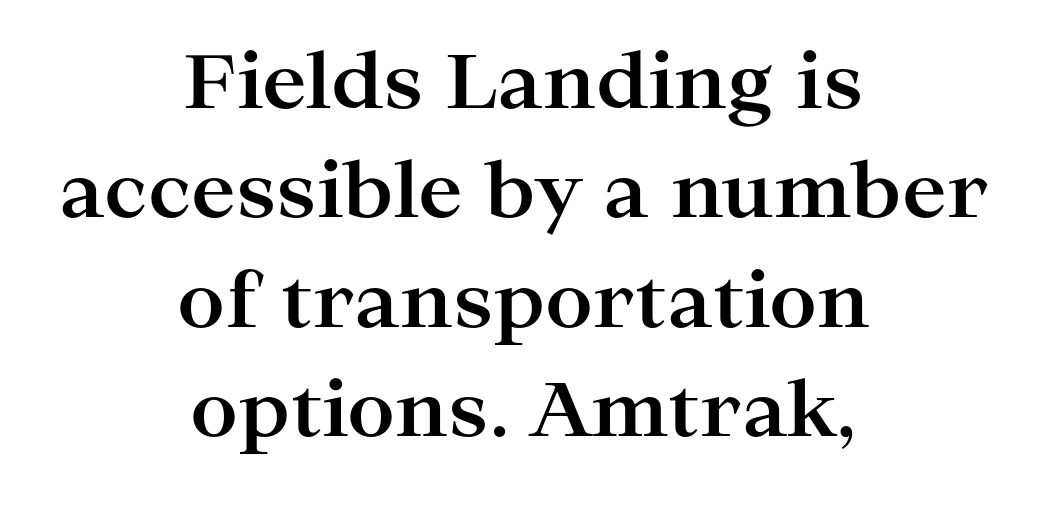
Spacing verdict: proportional, widths tailored to each character. A dark, heavy texture on the line: the type is bold. A clean baseline with only descenders dipping below it. Line spacing here is normal. These lines keep a tight, regular rhythm from letter to letter.
